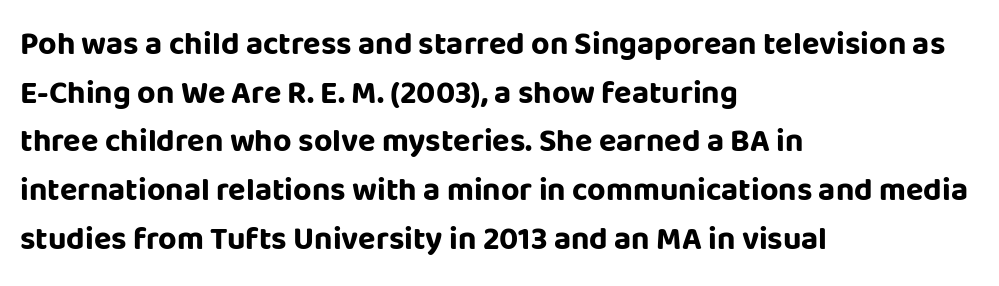
{"serif": "no", "italic": "no", "bold": "yes", "weight": "bold", "width": "normal", "stroke_contrast": "low", "x_height": "large", "monospaced": "no", "underline": "no", "align": "left", "line_spacing": "normal", "line_spacing_ratio": 1.52, "letter_spacing": "normal", "letter_spacing_em": 0.0, "glyph_px": 32}
